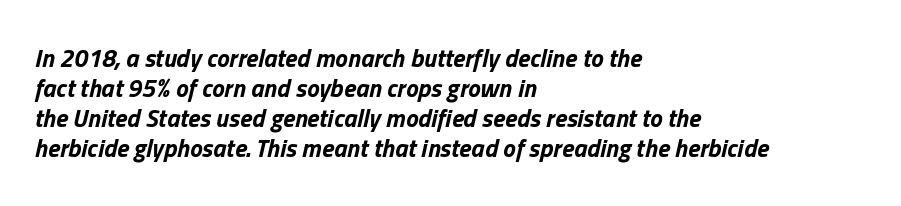
Q: Is the text bold? A: Yes.
Q: Is the text italic (slanted)? A: Yes, it leans right by about 13 degrees.
Q: Is the text underlined? A: No.
Q: How is the paragraph aligned? A: Left-aligned.
Q: Is the spacing between letters normal or unusually wide? A: Normal.
